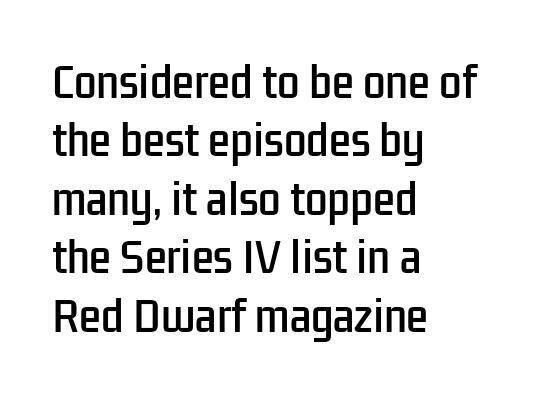
The image shows 40 px condensed sans-serif type, upright; set left-aligned, normal line spacing (1.46x), normal letter spacing, not underlined; low stroke contrast and a medium x-height.
